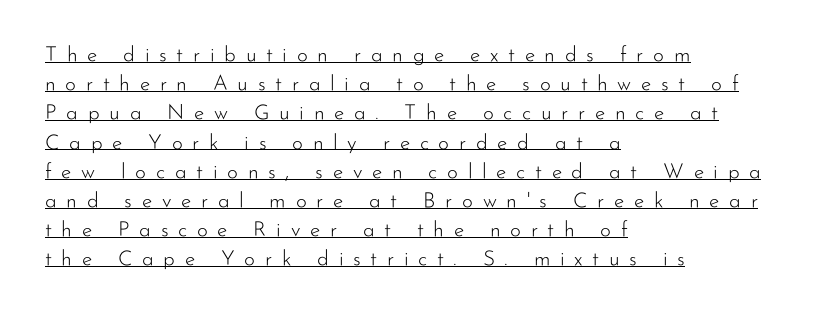
{"italic": "no", "bold": "no", "underline": "yes", "align": "left", "line_spacing": "normal", "line_spacing_ratio": 1.39, "letter_spacing": "wide", "letter_spacing_em": 0.46, "glyph_px": 21}
